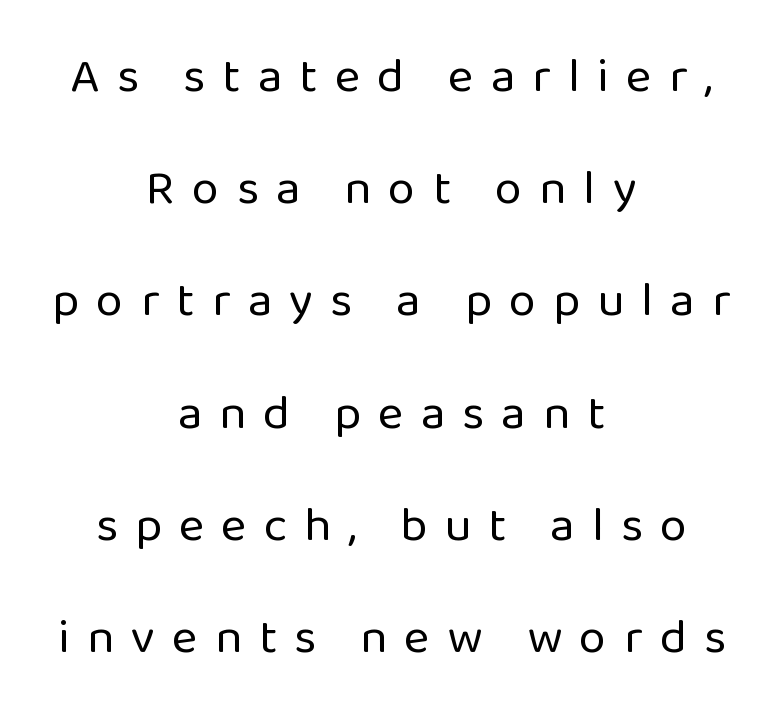
The image shows 49 px regular-weight sans-serif type, upright; set centered, loose line spacing (2.29x), unusually wide letter spacing (+0.35 em), not underlined; low stroke contrast and a medium x-height.
